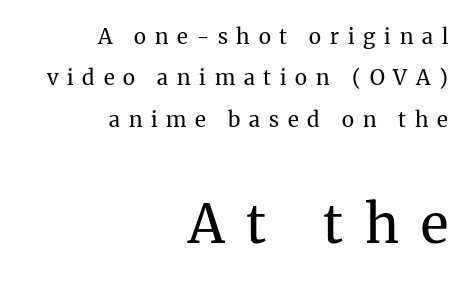
{"serif": "yes", "italic": "no", "bold": "no", "weight": "regular", "width": "normal", "stroke_contrast": "medium", "x_height": "medium", "monospaced": "no", "underline": "no", "align": "right", "line_spacing": "loose", "line_spacing_ratio": 1.97, "letter_spacing": "wide", "letter_spacing_em": 0.42, "larger_block": "second", "size_ratio": 2.52, "glyph_px": 53}
